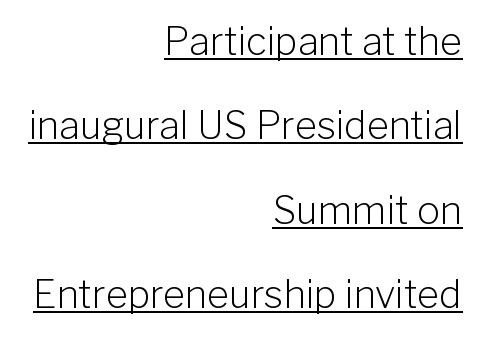
The image shows 38 px light sans-serif type, upright; set right-aligned, loose line spacing (2.22x), normal letter spacing, underlined; low stroke contrast and a medium x-height.
